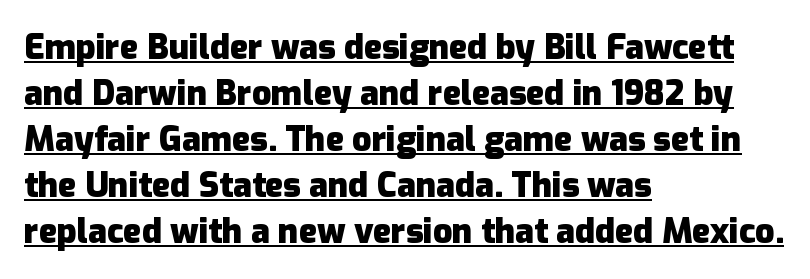
{"serif": "no", "italic": "no", "bold": "yes", "weight": "heavy", "width": "normal", "stroke_contrast": "low", "x_height": "medium", "monospaced": "no", "underline": "yes", "align": "left", "line_spacing": "normal", "line_spacing_ratio": 1.35, "letter_spacing": "normal", "letter_spacing_em": 0.0, "glyph_px": 34}
